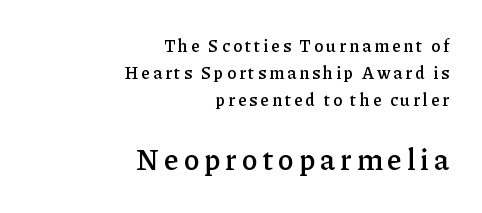
The type sits square on the baseline with zero lean. Descenders are the only things crossing below the line. The face used here is seriffed, in the tradition of book romans. What weight is shown? A semibold, between regular and bold. Layout note: lines flush right. Is the lower block the larger one? Yes — the lower block carries the bigger type.
